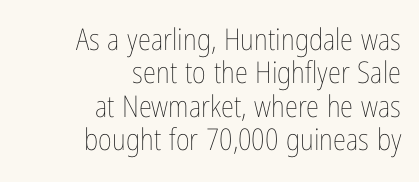
Where is the straight margin? On the right. The letters look calm and open, with moderate or lighter stems. The strip under each line holds only bare page. The letters advance in unequal steps, a hallmark of proportional type.
